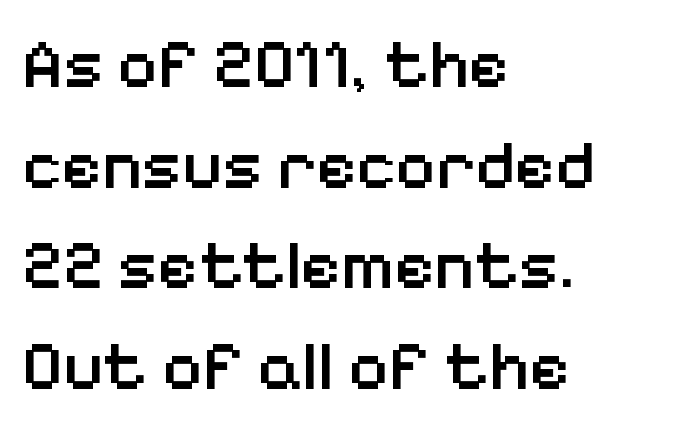
Q: Is the text bold? A: Semi-bold.
Q: Is the text italic (slanted)? A: No, it is upright.
Q: Is the typeface a serif or a sans-serif typeface? A: Sans-serif.
Q: Is the text underlined? A: No.
Q: How is the paragraph aligned? A: Left-aligned.
Q: Is the spacing between letters normal or unusually wide? A: Normal.
Q: Is the spacing between lines tight, normal or loose? A: Normal.
Q: Width (condensed, normal, or wide)? A: Normal.
Q: Stroke contrast? A: Low.
Q: x-height? A: Medium.
Q: Monospaced? A: No.
